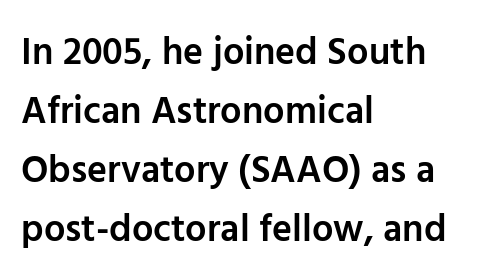
Is this a fixed-width face? No — the glyphs have proportional, varying widths. The baseline area is clear. The compositor pushed each line to the left boundary. Quick note: interline space is typical. In terms of letterform style, serifs are entirely absent. The lettering holds an erect, upright posture throughout.
